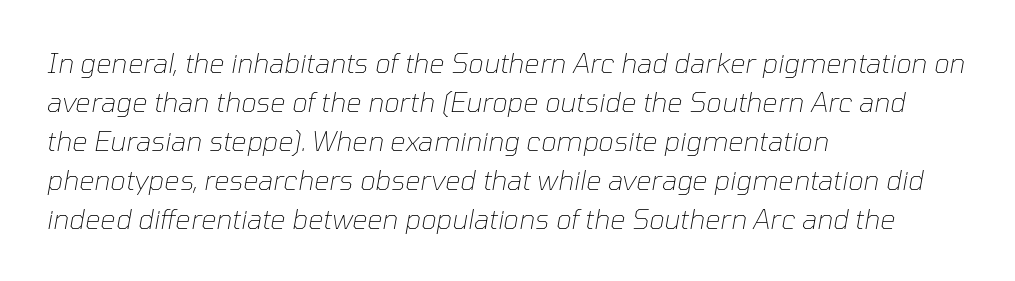
Q: Is the text bold? A: No.
Q: Is the text italic (slanted)? A: Yes, it leans right by about 10 degrees.
Q: Is the text underlined? A: No.
Q: How is the paragraph aligned? A: Left-aligned.
Q: Is the spacing between letters normal or unusually wide? A: Normal.
Q: Is the spacing between lines tight, normal or loose? A: Normal.
